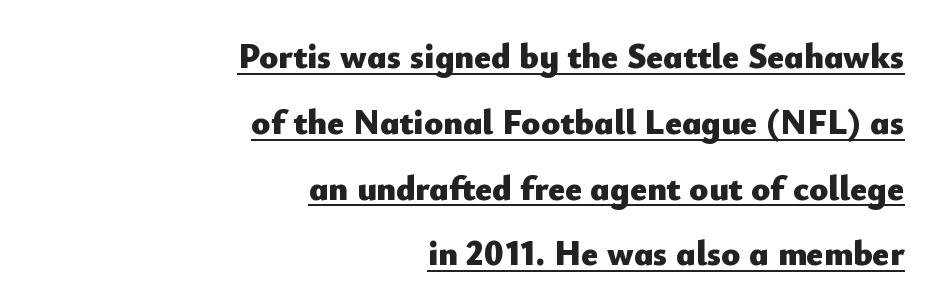
Q: Is the text bold? A: Yes.
Q: Is the text italic (slanted)? A: No, it is upright.
Q: Is the typeface a serif or a sans-serif typeface? A: Sans-serif.
Q: Is the text underlined? A: Yes.
Q: How is the paragraph aligned? A: Right-aligned.
Q: Is the spacing between letters normal or unusually wide? A: Normal.
Q: Width (condensed, normal, or wide)? A: Normal.
Q: Stroke contrast? A: Low.
Q: x-height? A: Small.
Q: Monospaced? A: No.
